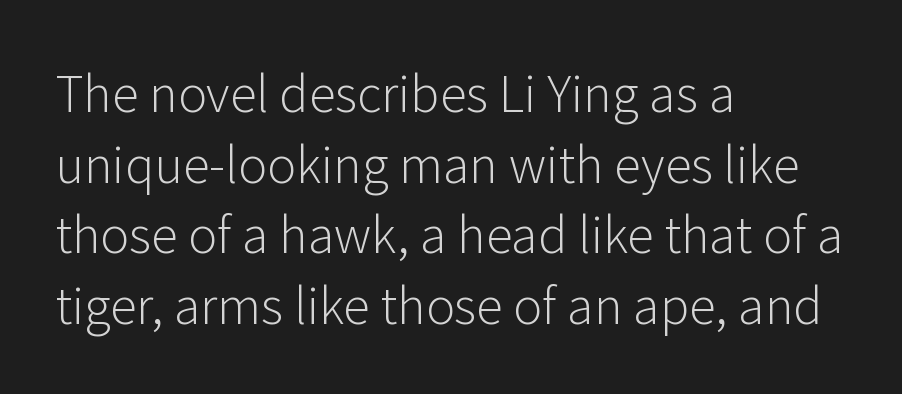
{"serif": "no", "italic": "no", "bold": "no", "weight": "light", "width": "normal", "stroke_contrast": "low", "x_height": "medium", "monospaced": "no", "underline": "no", "align": "left", "line_spacing": "normal", "line_spacing_ratio": 1.44, "letter_spacing": "normal", "letter_spacing_em": 0.0, "glyph_px": 49}
